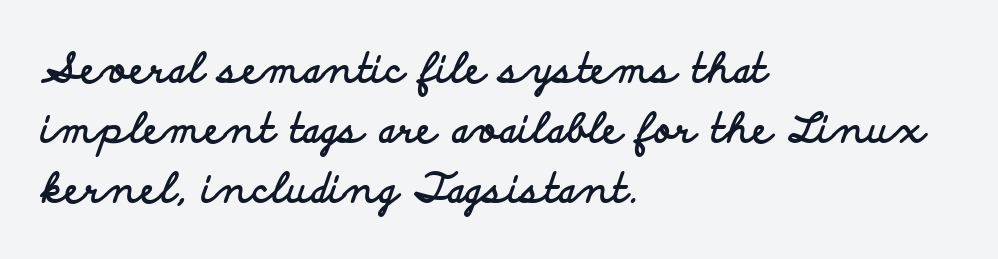
{"serif": "no", "bold": "yes", "weight": "bold", "width": "wide", "stroke_contrast": "low", "x_height": "small", "monospaced": "no", "underline": "no", "align": "left", "line_spacing": "normal", "line_spacing_ratio": 1.5, "letter_spacing": "normal", "letter_spacing_em": 0.0, "glyph_px": 40}
